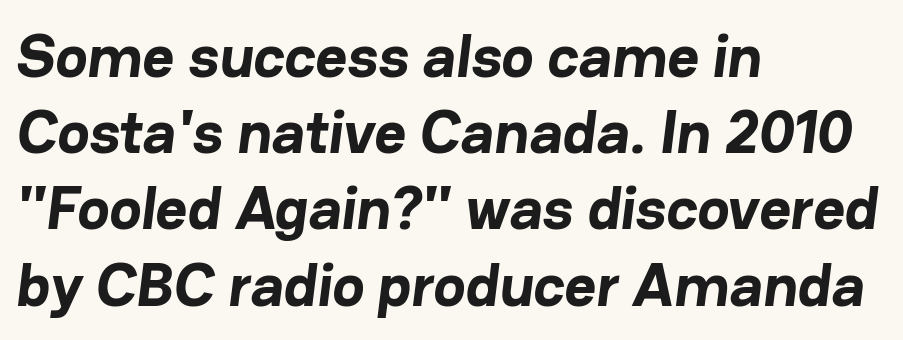
Q: Is the text bold? A: Yes.
Q: Is the typeface a serif or a sans-serif typeface? A: Sans-serif.
Q: Is the text underlined? A: No.
Q: How is the paragraph aligned? A: Left-aligned.
Q: Is the spacing between letters normal or unusually wide? A: Normal.
Q: Is the spacing between lines tight, normal or loose? A: Normal.
Q: Width (condensed, normal, or wide)? A: Normal.
Q: Stroke contrast? A: Low.
Q: x-height? A: Medium.
Q: Monospaced? A: No.
